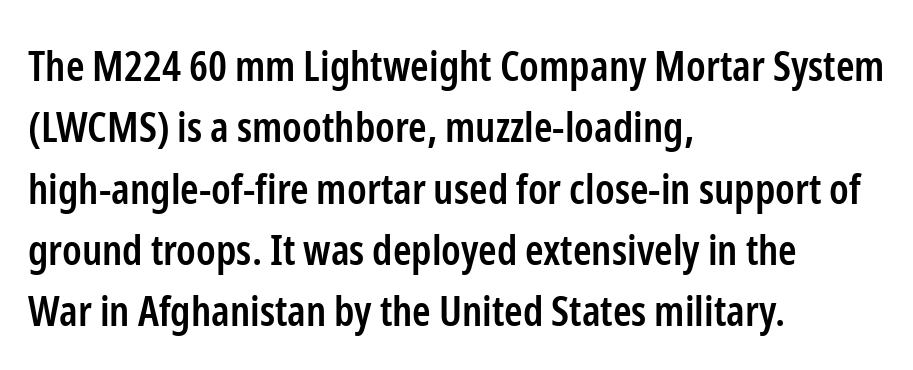
Words appear dense and cohesive because spacing is normal. A clean baseline with only descenders dipping below it. How heavy is the stroke? Medium-heavy — a semibold, shy of bold. I'd call this a sans setting — the letters go barefoot. Style check: upright. The line-height multiplier appears to be the usual default.
